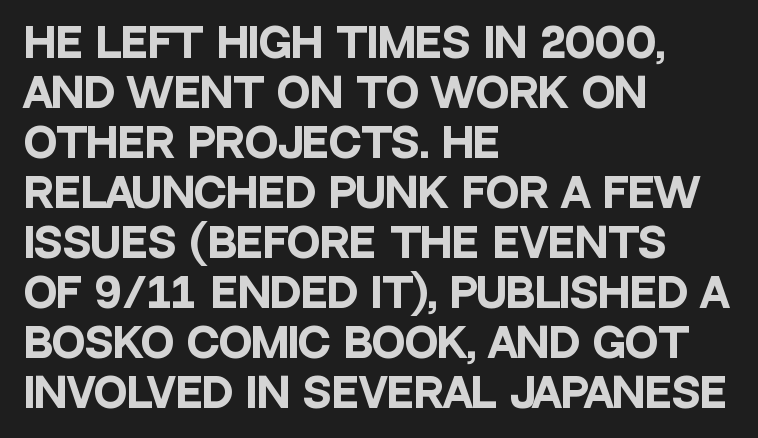
Q: Is the text bold? A: Yes.
Q: Is the text italic (slanted)? A: No, it is upright.
Q: Is the typeface a serif or a sans-serif typeface? A: Sans-serif.
Q: Is the text underlined? A: No.
Q: How is the paragraph aligned? A: Left-aligned.
Q: Is the spacing between letters normal or unusually wide? A: Normal.
Q: Is the spacing between lines tight, normal or loose? A: Normal.
Q: Width (condensed, normal, or wide)? A: Condensed.
Q: Stroke contrast? A: Low.
Q: x-height? A: Large.
Q: Monospaced? A: No.
